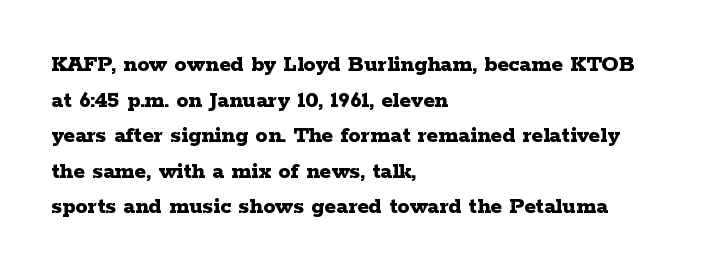
{"italic": "no", "bold": "yes", "underline": "no", "align": "left", "line_spacing": "normal", "line_spacing_ratio": 1.48, "letter_spacing": "normal", "letter_spacing_em": 0.0, "glyph_px": 24}
